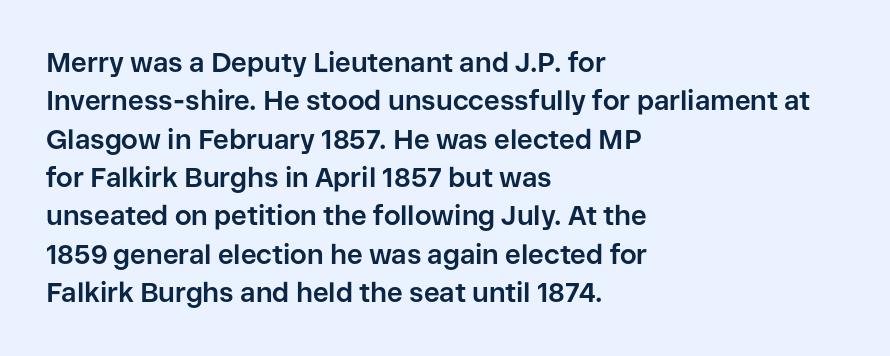
{"italic": "no", "bold": "yes", "underline": "no", "align": "left", "line_spacing": "normal", "line_spacing_ratio": 1.42, "letter_spacing": "normal", "letter_spacing_em": 0.0, "glyph_px": 27}
